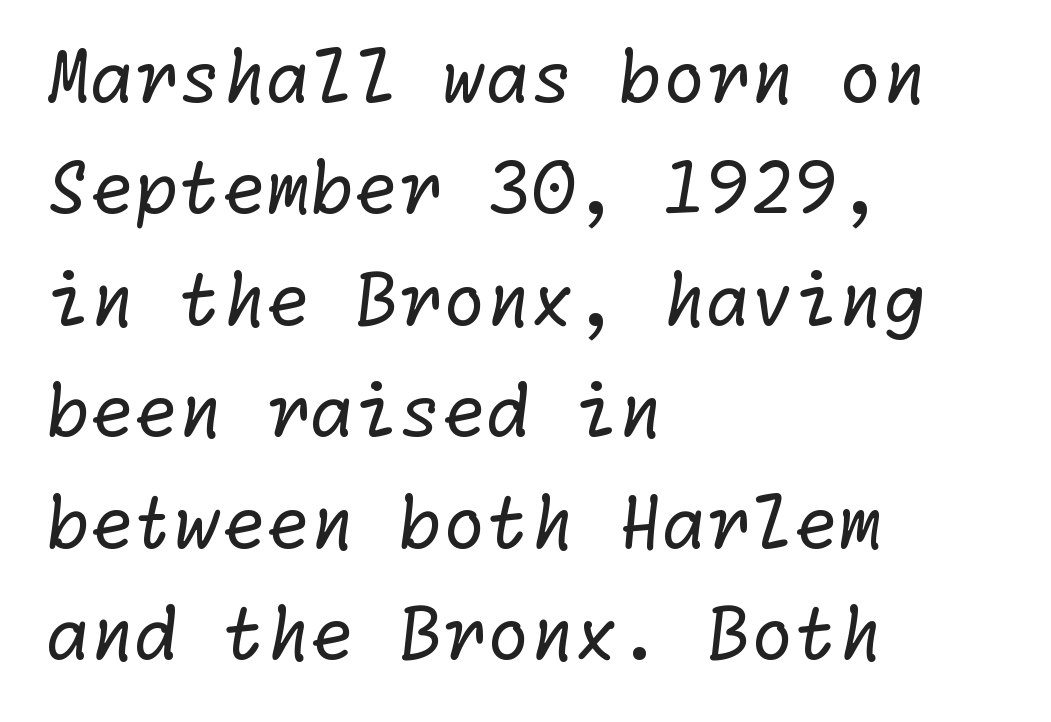
Tracking value appears to be zero — textbook default spacing. Are there feet on the stems? There aren't — it's a sans. The vertical gap from one line to the next is medium. Is the block centered? No — it sits flush against the left margin. Summary of weight: not heavy and not bold.
